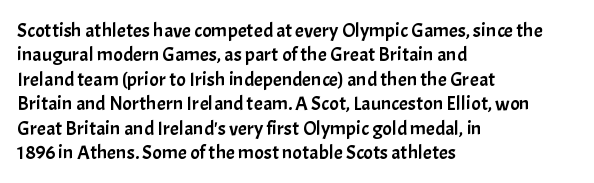
The image shows 20 px text type, upright; set left-aligned, line spacing 1.22x, normal letter spacing, not underlined.
